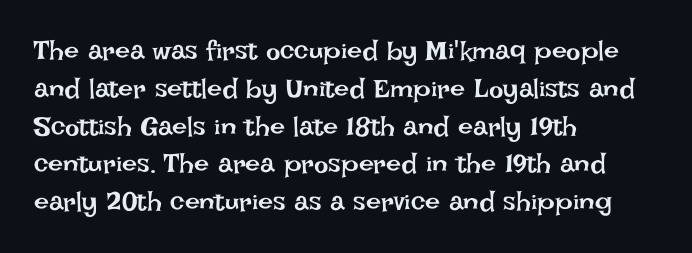
The image shows 27 px text type, upright; set left-aligned, normal line spacing (1.4x), normal letter spacing, not underlined.
